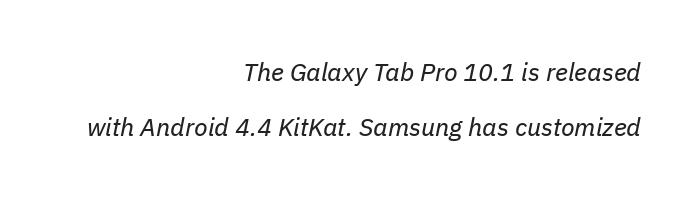
Q: Is the text bold? A: No.
Q: Is the text italic (slanted)? A: Yes, it leans right by about 11 degrees.
Q: Is the text underlined? A: No.
Q: How is the paragraph aligned? A: Right-aligned.
Q: Is the spacing between letters normal or unusually wide? A: Normal.
Q: Is the spacing between lines tight, normal or loose? A: Loose.
